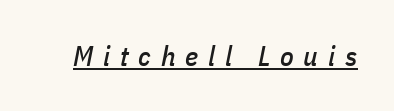
The image shows 28 px condensed type, italic (leaning right); set unusually wide letter spacing (+0.35 em), underlined; low stroke contrast and a medium x-height.
